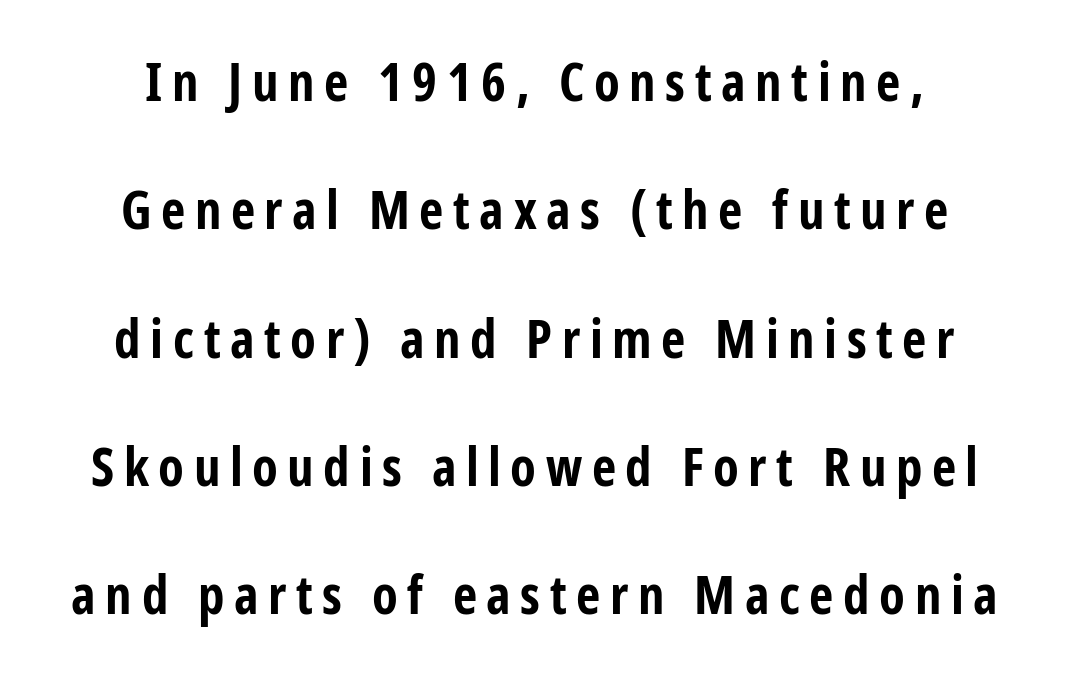
The image shows 53 px bold, condensed sans-serif type, upright; set centered, loose line spacing (2.42x), not underlined; low stroke contrast and a medium x-height.
